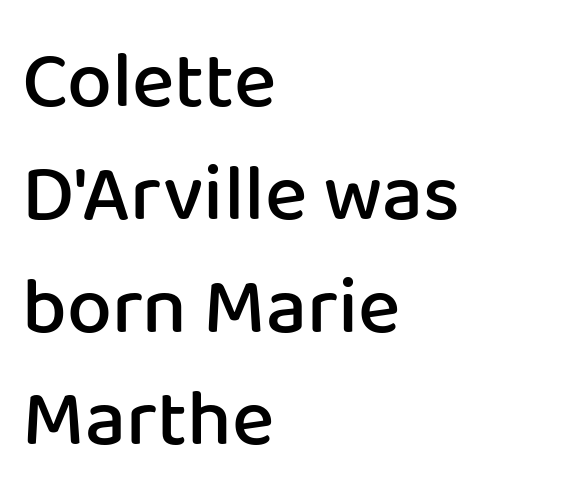
The image shows 80 px semibold sans-serif type, upright; set left-aligned, normal line spacing (1.41x), normal letter spacing, not underlined; low stroke contrast and a medium x-height.
